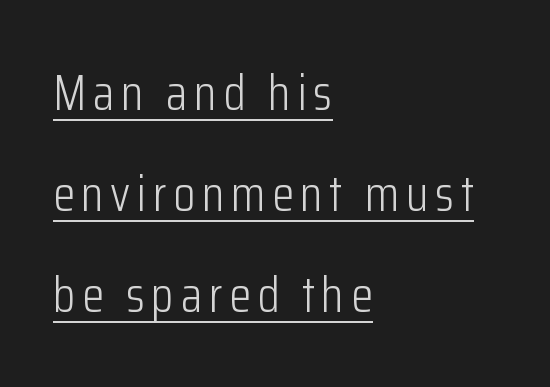
Does the copy run flush right? No — it runs flush left. Note the varied advance widths — an 'i' is clearly narrower than an 'm'. Every character sits straight up, as roman type does. Quick note: interline space is abundant. Grotesque or geometric, the face here clearly has no serifs. A typographer would call this underscored text.
